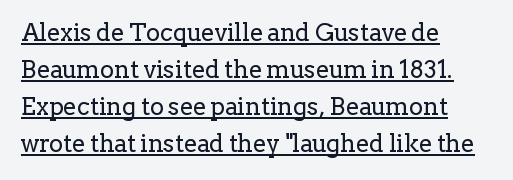
Q: Is the text bold? A: No.
Q: Is the text italic (slanted)? A: No, it is upright.
Q: Is the text underlined? A: Yes.
Q: How is the paragraph aligned? A: Left-aligned.
Q: Is the spacing between letters normal or unusually wide? A: Normal.
Q: Is the spacing between lines tight, normal or loose? A: Normal.
